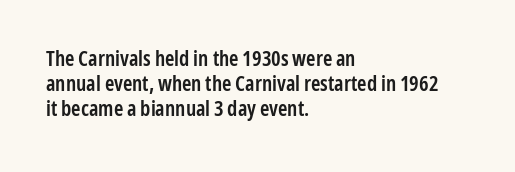
{"italic": "no", "bold": "semi", "underline": "no", "align": "left", "line_spacing_ratio": 1.2, "letter_spacing": "normal", "letter_spacing_em": 0.0, "glyph_px": 21}
